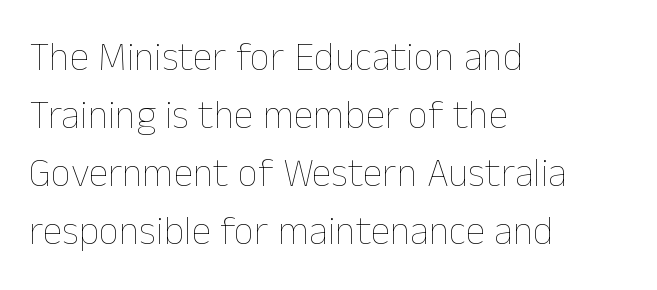
Regarding leading, the lines here are spaced in the standard way. The axis of the letterforms is exactly vertical. The letters advance in unequal steps, a hallmark of proportional type. Heft: none added — not bold. Anything drawn beneath the words? Only blank space.
